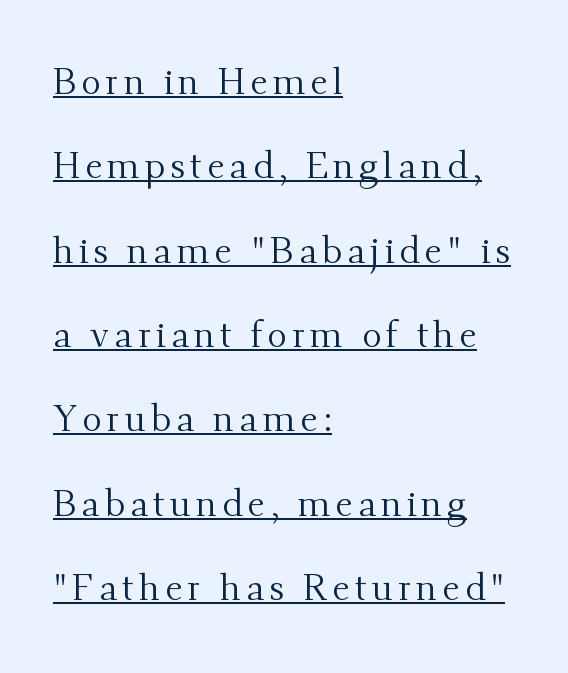
Every character sits straight up, as roman type does. To sum up the face: it has serifs. If you drew a ruler down the left edge, every line would touch it. Spacing verdict: proportional, widths tailored to each character. What decoration does the sample have? An underline. Stroke thickness stays within the range of a standard reading face or lighter.
